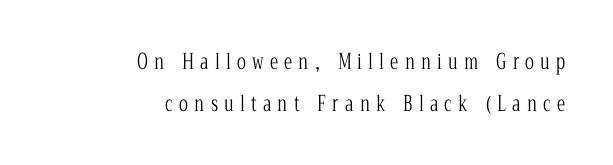
{"italic": "no", "bold": "no", "underline": "no", "align": "right", "line_spacing": "loose", "line_spacing_ratio": 1.99, "letter_spacing": "wide", "letter_spacing_em": 0.3, "glyph_px": 21}
